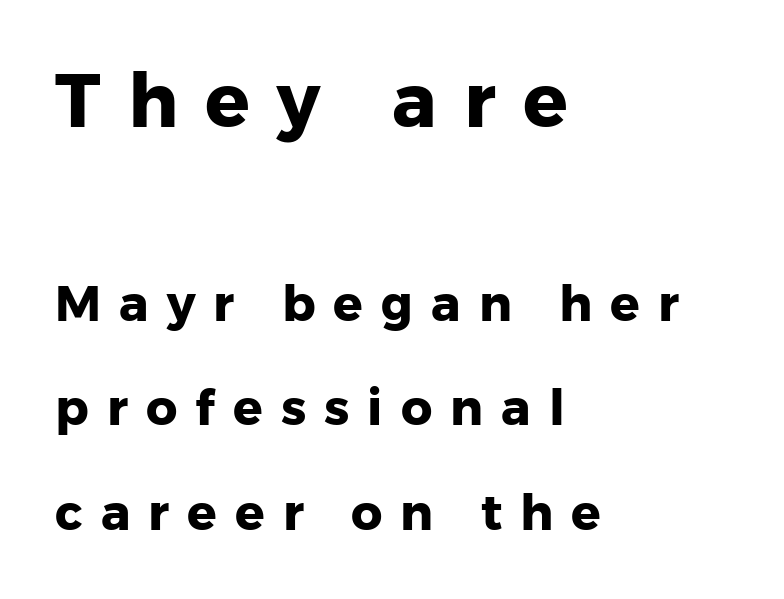
Interline gaps are noticeably wide in this sample. Quick note: underline off. Of the two passages, the one on top uses the larger point size. The glyphs in this specimen are sans serif.
